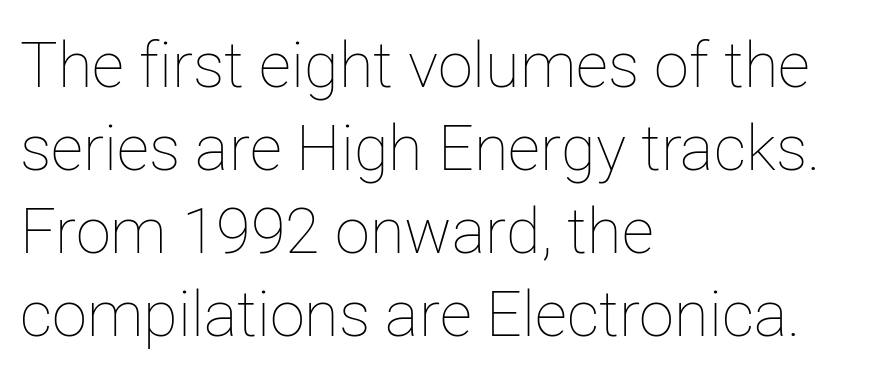
Quick note: interline space is typical. Each letter keeps its own natural width here, so spacing adapts to shape. Every row of glyphs begins at an identical x-position on the left. Glyph-to-glyph distance matches everyday printed text. The font sits on the lighter half of the weight spectrum, regular included. The gap between lines stays unmarked.
